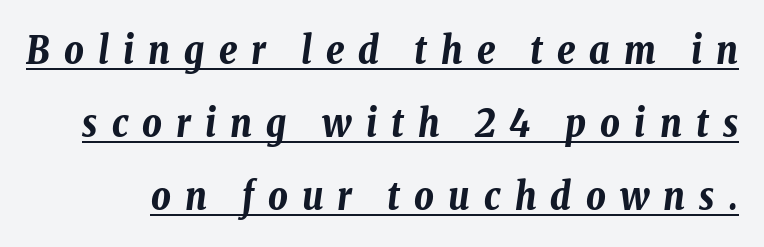
There is plenty of visible air inserted between adjacent glyphs. Notice how a bar underscores the lettering throughout. Italic: yes, the glyphs are oblique. The space between consecutive lines is lavish.
